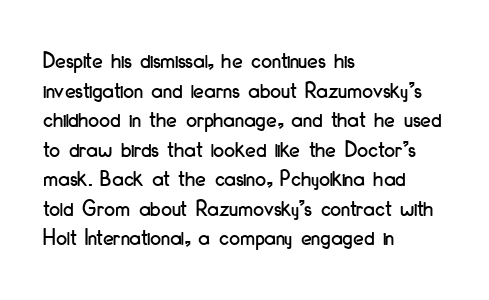
The image shows 24 px text type, upright; set left-aligned, line spacing 1.23x, normal letter spacing, not underlined.
